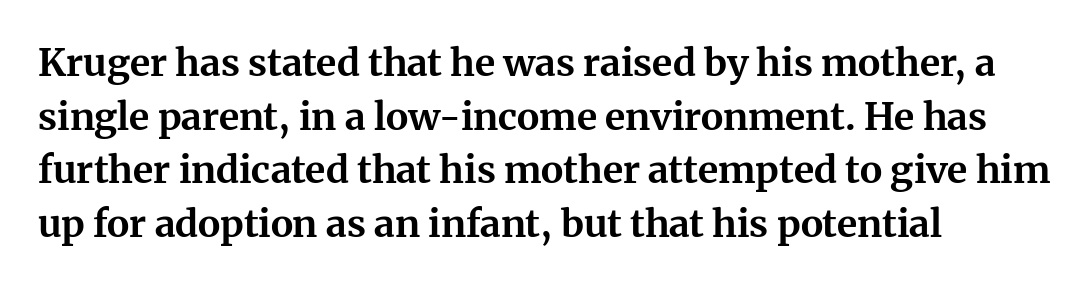
{"serif": "yes", "italic": "no", "bold": "yes", "weight": "bold", "width": "normal", "stroke_contrast": "medium", "x_height": "medium", "monospaced": "no", "underline": "no", "align": "left", "line_spacing": "normal", "line_spacing_ratio": 1.41, "letter_spacing": "normal", "letter_spacing_em": 0.0, "glyph_px": 38}
